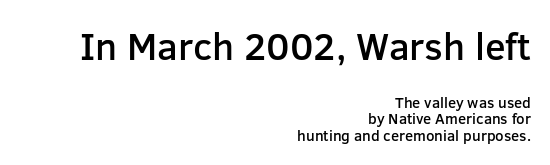
{"serif": "no", "italic": "no", "bold": "semi", "weight": "semibold", "width": "normal", "stroke_contrast": "low", "x_height": "medium", "monospaced": "no", "underline": "no", "align": "right", "line_spacing": "tight", "line_spacing_ratio": 1.09, "letter_spacing": "normal", "letter_spacing_em": 0.0, "larger_block": "first", "size_ratio": 2.53, "glyph_px": 38}
